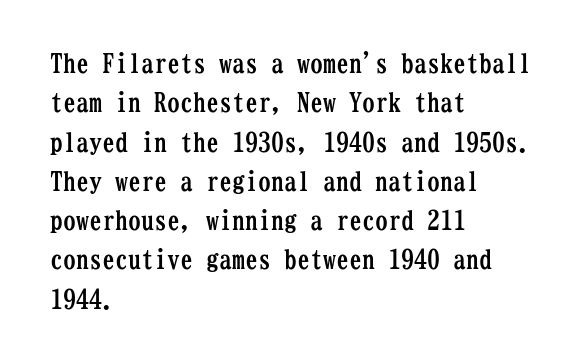
The image shows 26 px bold type, upright; set left-aligned, normal line spacing (1.51x), normal letter spacing, not underlined.
